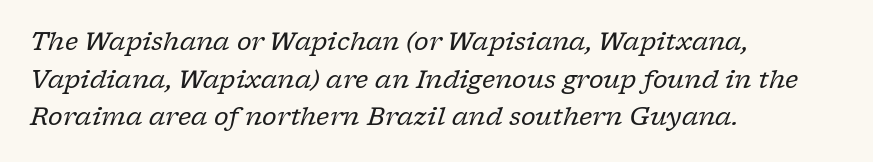
The passage shown leans; its letterforms are oblique. This rendering features lettering with no underline. Does the copy run flush right? No — it runs flush left. Here the glyphs are tracked normally, forming tight word shapes.
